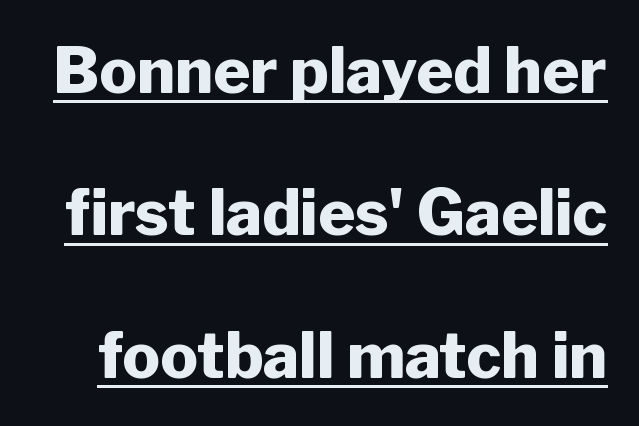
The image shows 63 px heavy sans-serif type, upright; set loose line spacing (2.26x), normal letter spacing, underlined; low stroke contrast and a medium x-height.
